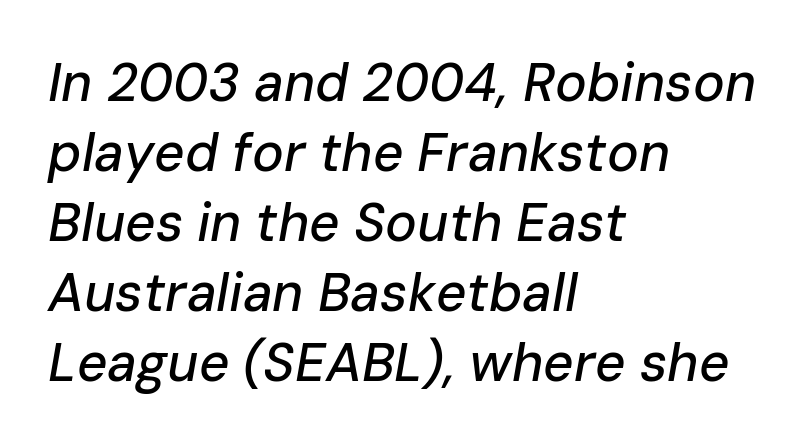
The image shows 53 px text type, italic (leaning right); set left-aligned, normal line spacing (1.32x), normal letter spacing, not underlined; low stroke contrast and a medium x-height.
